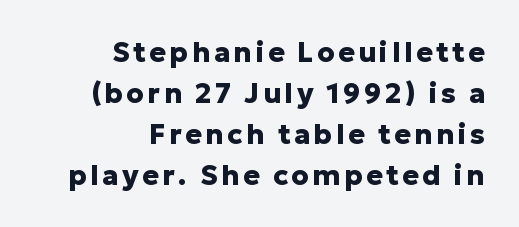
You could not count columns in this text — the font is proportionally spaced. Leading: standard. Students, this is bold: see how much ink each stroke carries. Where is the straight margin? On the right. The gap between lines stays unmarked.
